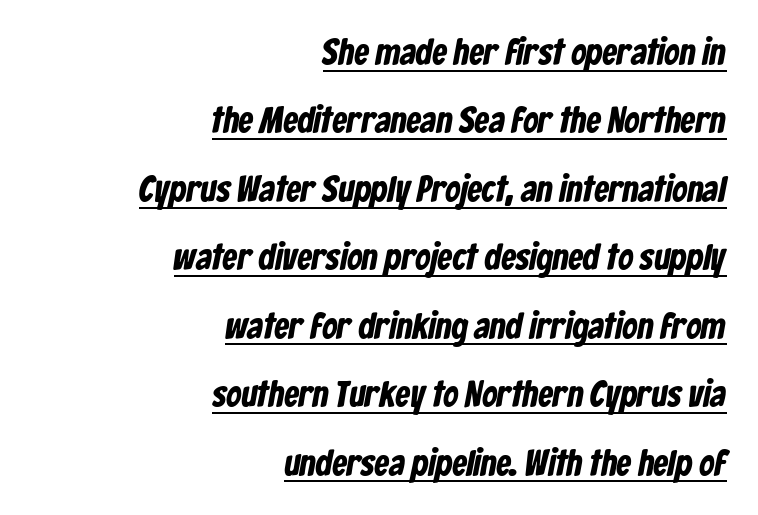
The image shows 37 px condensed sans-serif type; set right-aligned, line spacing 1.85x, normal letter spacing, underlined; low stroke contrast and a medium x-height.
